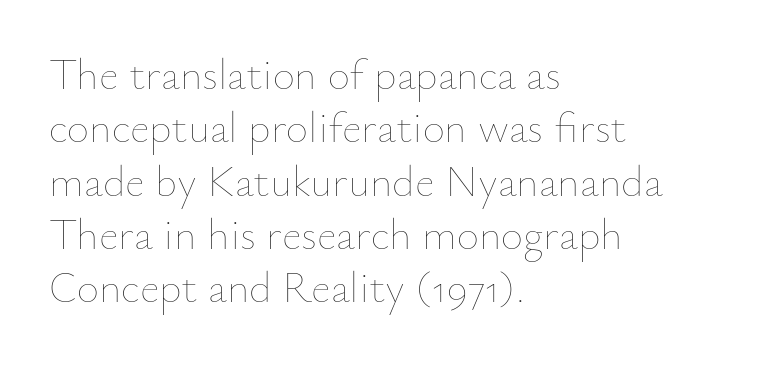
The paragraph shown leans on its left margin. If you drew a line through each stem, it would be perfectly vertical. Tracking value appears to be zero — textbook default spacing. Spacing verdict: proportional, widths tailored to each character. The area under the type is left untouched. This reads as an unemphasized weight, regular at the heaviest.
